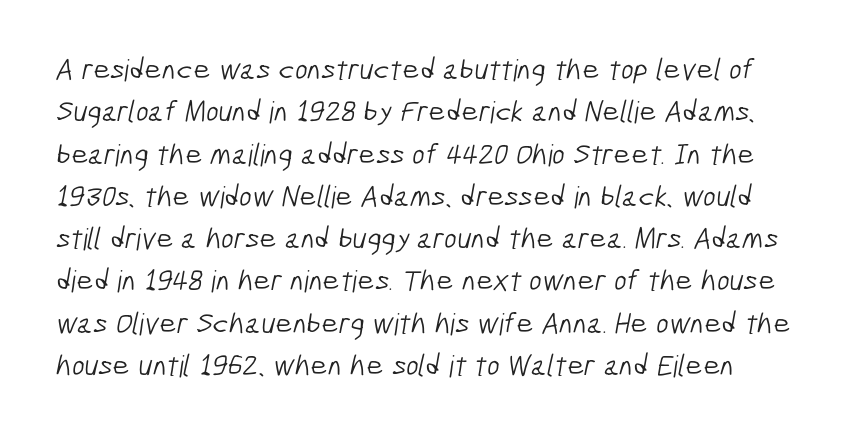
{"serif": "no", "bold": "no", "weight": "light", "width": "condensed", "stroke_contrast": "low", "x_height": "medium", "monospaced": "no", "underline": "no", "line_spacing": "normal", "line_spacing_ratio": 1.41, "letter_spacing": "normal", "letter_spacing_em": 0.0, "glyph_px": 30}
